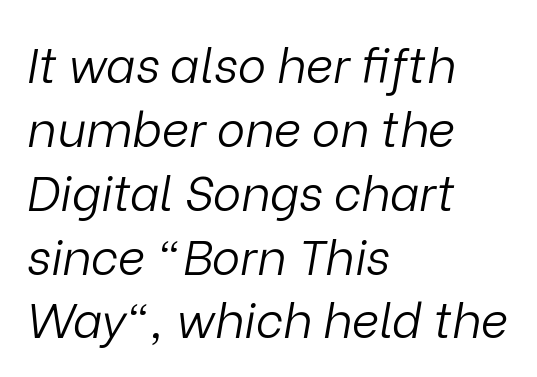
Weight class: somewhere from thin through regular. The face used here is proportionally spaced, like ordinary book or web type. Line beginnings align vertically; line endings do not. Notice how the stems are inclined rather than vertical — that's the hallmark of italics.
